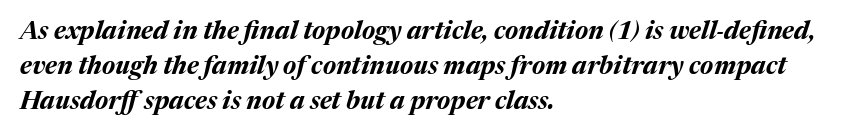
Q: Is the text bold? A: Yes.
Q: Is the text italic (slanted)? A: Yes, it leans right by about 17 degrees.
Q: Is the text underlined? A: No.
Q: How is the paragraph aligned? A: Left-aligned.
Q: Is the spacing between letters normal or unusually wide? A: Normal.
Q: Is the spacing between lines tight, normal or loose? A: Normal.
